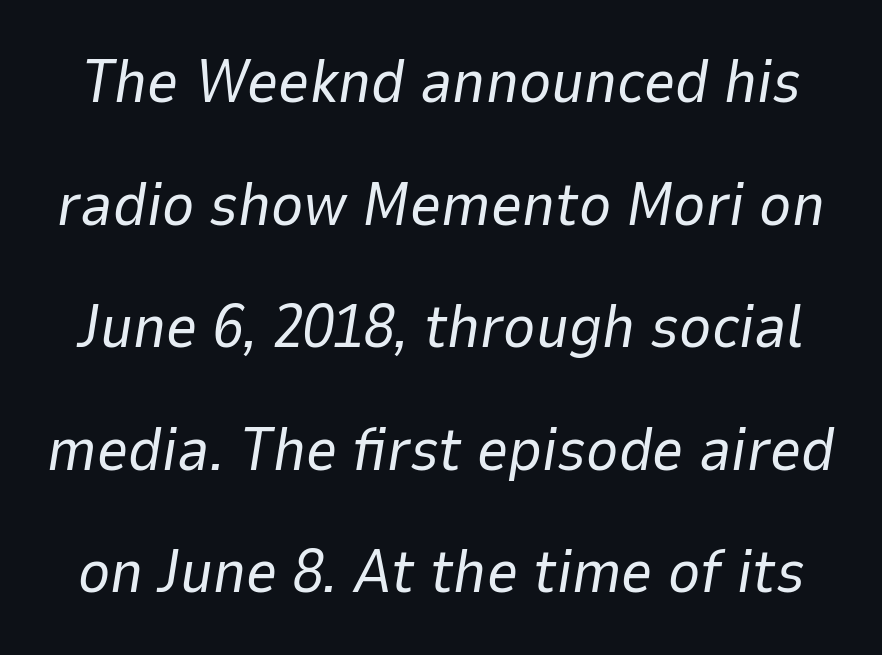
Q: Is the text bold? A: No.
Q: Is the text italic (slanted)? A: Yes, it leans right by about 9 degrees.
Q: Is the text underlined? A: No.
Q: Is the spacing between letters normal or unusually wide? A: Normal.
Q: Is the spacing between lines tight, normal or loose? A: Loose.
Q: Width (condensed, normal, or wide)? A: Normal.
Q: Stroke contrast? A: Low.
Q: x-height? A: Medium.
Q: Monospaced? A: No.
